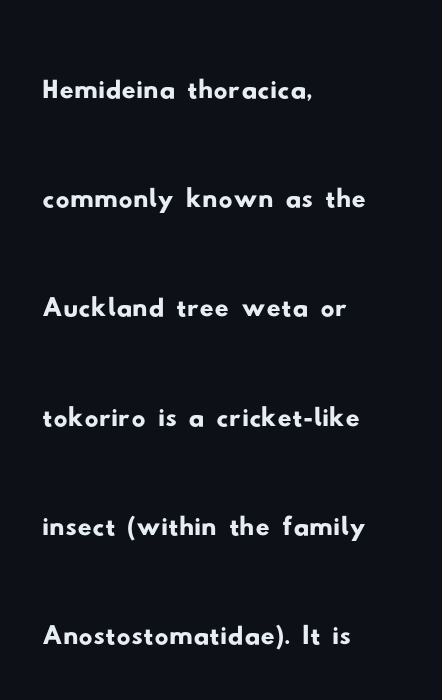
The designer went with a sans here, leaving each stem footless. The rendering uses a moderate line-height, typical for paragraphs. The passage shown is typed in a proportional face where columns would drift. Students, note that the glyphs here touch the page at normal intervals.
